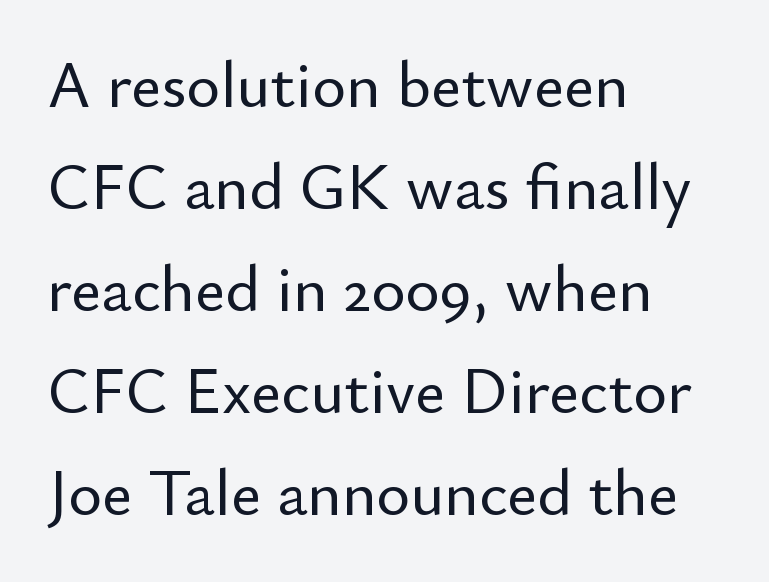
The image shows 65 px sans-serif type, upright; set left-aligned, normal line spacing (1.57x), normal letter spacing, not underlined; low stroke contrast and a small x-height.
